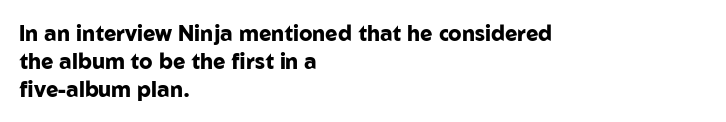
Anything drawn beneath the words? Only blank space. Evenly set lines give the paragraph a standard silhouette. In CSS terms this would be text-align: left. The font's upright variant was chosen for this text. Strokes here are thick enough to call this a true bold.
